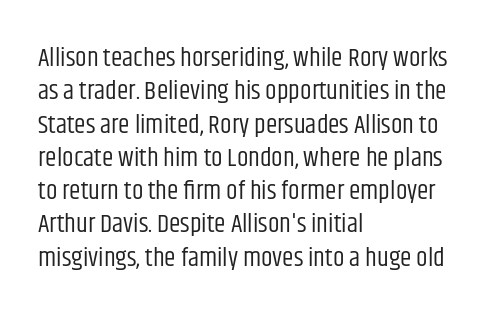
The image shows 26 px text type, upright; set left-aligned, normal line spacing (1.28x), normal letter spacing, not underlined.
